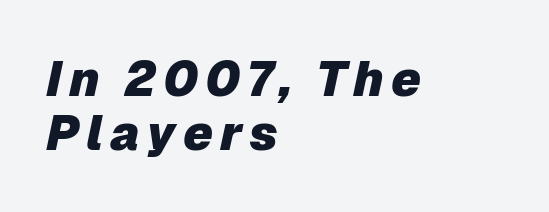
If you measured baseline to baseline, you'd find a short distance. The compositor pushed each line to the left boundary. The glyphs are unaccompanied by any horizontal stroke below them. Does the weight exceed regular? Yes, all the way to bold. Notice how the stems are inclined rather than vertical — that's the hallmark of italics.
